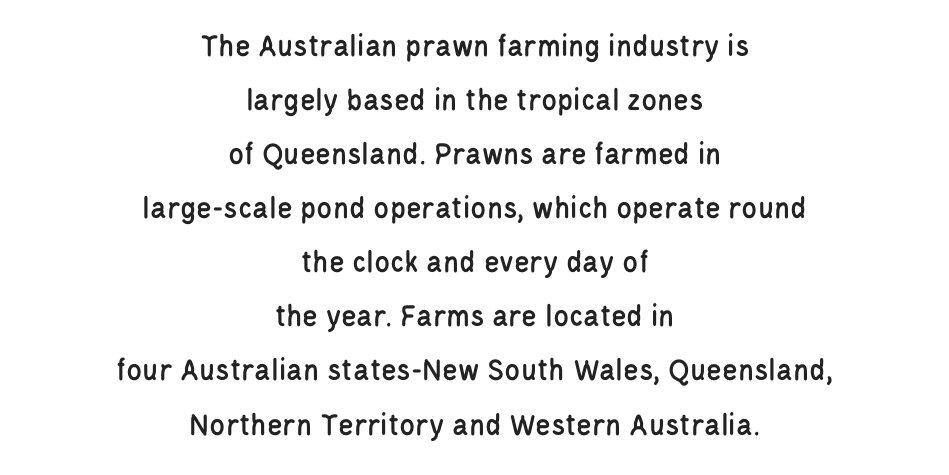
{"serif": "no", "italic": "no", "width": "condensed", "stroke_contrast": "low", "x_height": "large", "monospaced": "no", "underline": "no", "align": "center", "line_spacing": "normal", "line_spacing_ratio": 1.69, "letter_spacing": "normal", "letter_spacing_em": 0.0, "glyph_px": 32}
